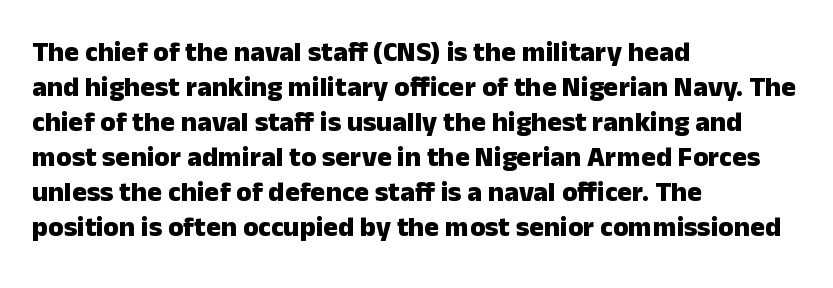
The strip under each line holds only bare page. These lines are rendered in a variable-pitch font. The gaps between neighbouring characters are ordinary and unremarkable. Notice how thick the strokes are: this is what a full bold looks like.
